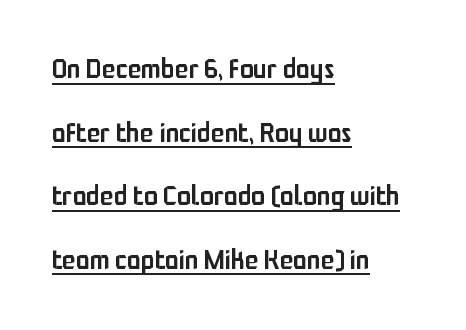
{"serif": "no", "italic": "no", "bold": "semi", "weight": "semibold", "width": "condensed", "stroke_contrast": "low", "x_height": "medium", "monospaced": "no", "underline": "yes", "align": "left", "line_spacing": "loose", "line_spacing_ratio": 2.27, "letter_spacing": "normal", "letter_spacing_em": 0.0, "glyph_px": 28}
